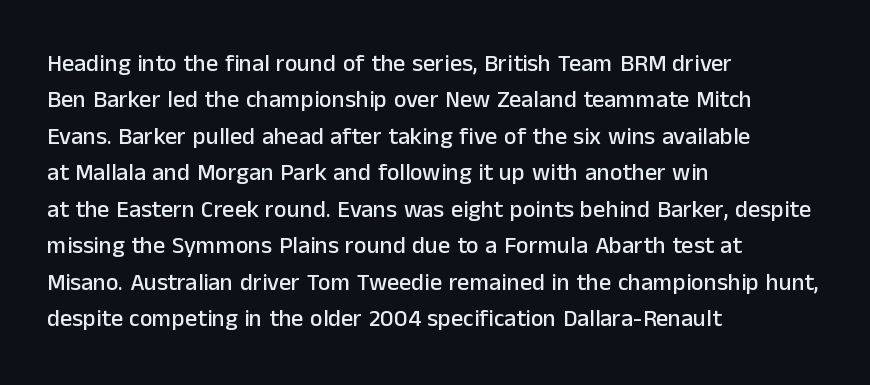
A normal amount of white space separates one row of letters from the next. Is there any slant? The stems are plumb. Nobody touched the tracking dial on this one. Quick note: underline off.
